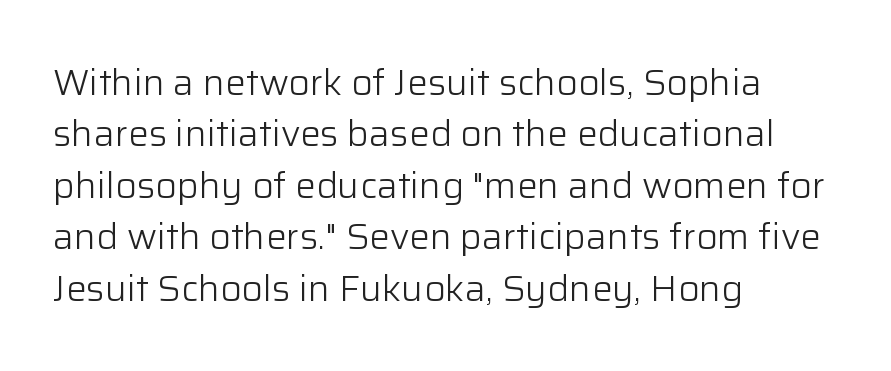
The image shows 37 px light sans-serif type, upright; set left-aligned, normal line spacing (1.39x), normal letter spacing, not underlined; low stroke contrast and a medium x-height.
